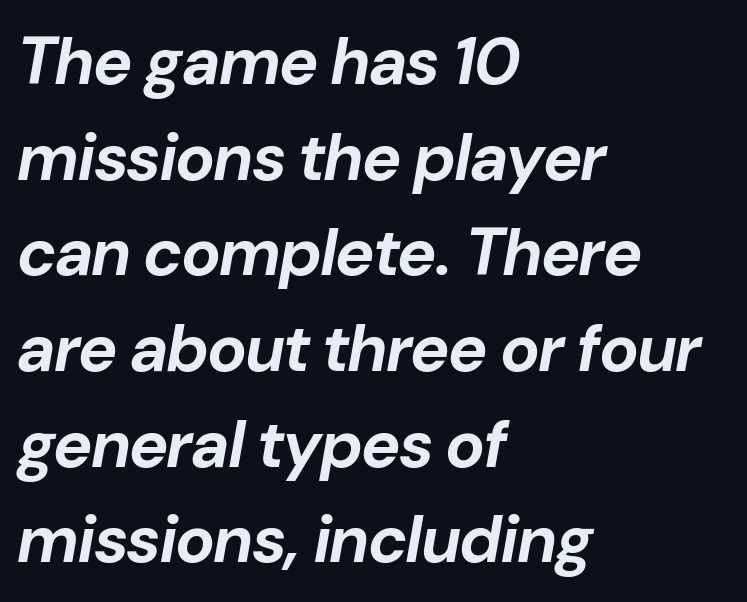
{"italic": "yes", "lean": "right", "slant_degrees": 10, "bold": "yes", "weight": "bold", "width": "normal", "stroke_contrast": "low", "x_height": "medium", "monospaced": "no", "underline": "no", "align": "left", "line_spacing": "normal", "line_spacing_ratio": 1.45, "letter_spacing": "normal", "letter_spacing_em": 0.0, "glyph_px": 66}
